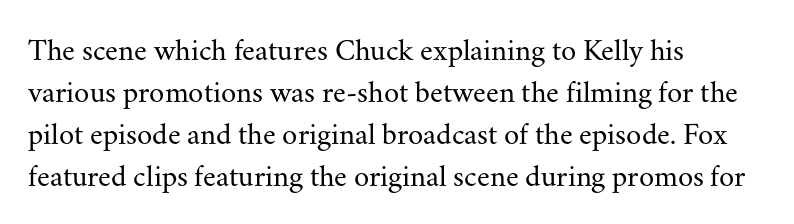
Q: Is the text bold? A: No.
Q: Is the text italic (slanted)? A: No, it is upright.
Q: Is the typeface a serif or a sans-serif typeface? A: Serif.
Q: Is the text underlined? A: No.
Q: How is the paragraph aligned? A: Left-aligned.
Q: Is the spacing between letters normal or unusually wide? A: Normal.
Q: Is the spacing between lines tight, normal or loose? A: Normal.
Q: Width (condensed, normal, or wide)? A: Normal.
Q: Stroke contrast? A: Medium.
Q: x-height? A: Small.
Q: Monospaced? A: No.
